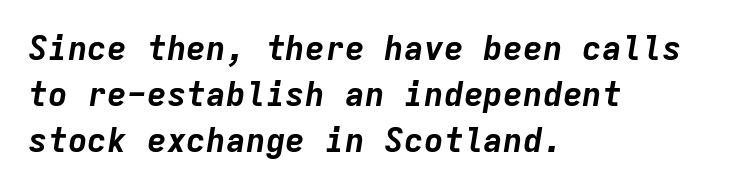
Q: Is the text bold? A: Yes.
Q: Is the text italic (slanted)? A: Yes, it leans right by about 9 degrees.
Q: Is the text underlined? A: No.
Q: How is the paragraph aligned? A: Left-aligned.
Q: Is the spacing between letters normal or unusually wide? A: Normal.
Q: Is the spacing between lines tight, normal or loose? A: Normal.
Q: Width (condensed, normal, or wide)? A: Normal.
Q: Stroke contrast? A: Low.
Q: x-height? A: Medium.
Q: Monospaced? A: Yes.
